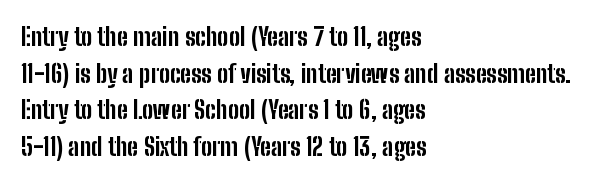
{"italic": "no", "bold": "yes", "underline": "no", "align": "left", "line_spacing": "normal", "line_spacing_ratio": 1.47, "letter_spacing": "normal", "letter_spacing_em": 0.0, "glyph_px": 25}
